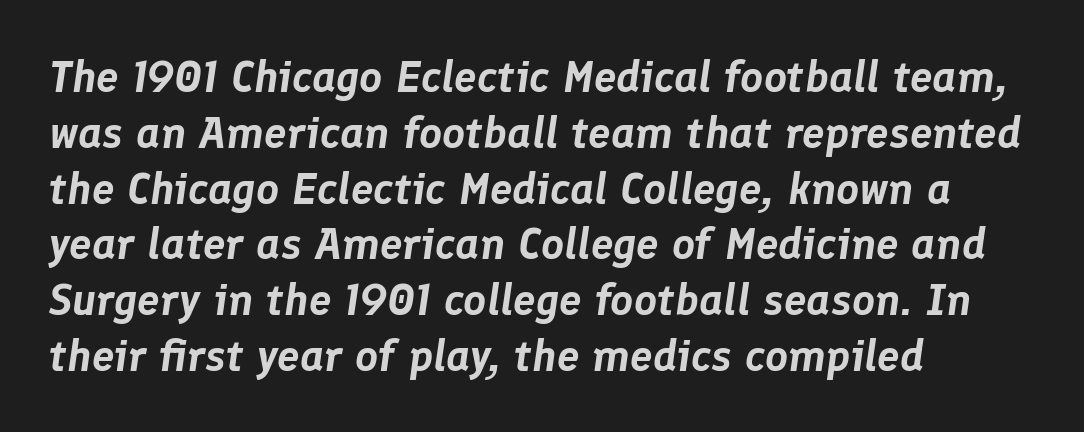
Q: Is the text italic (slanted)? A: Yes, it leans right by about 8 degrees.
Q: Is the text underlined? A: No.
Q: How is the paragraph aligned? A: Left-aligned.
Q: Is the spacing between letters normal or unusually wide? A: Normal.
Q: Width (condensed, normal, or wide)? A: Normal.
Q: Stroke contrast? A: Low.
Q: x-height? A: Medium.
Q: Monospaced? A: No.
